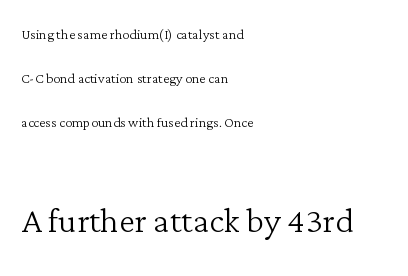
The image shows 45 px light serif type, upright; set left-aligned, loose line spacing (2.44x), normal letter spacing, not underlined; the second (bottom) block is 2.5x larger; low stroke contrast and a medium x-height.
